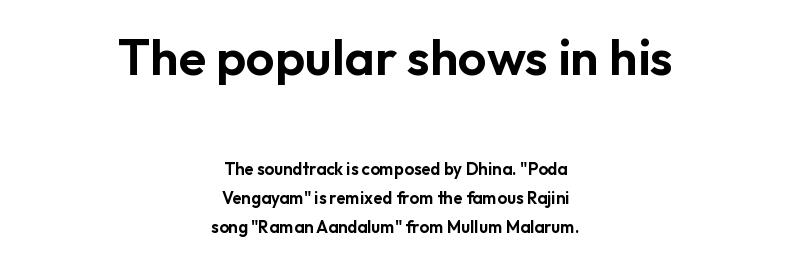
Q: Is the text italic (slanted)? A: No, it is upright.
Q: Is the typeface a serif or a sans-serif typeface? A: Sans-serif.
Q: Is the text underlined? A: No.
Q: How is the paragraph aligned? A: Centered.
Q: Is the spacing between letters normal or unusually wide? A: Normal.
Q: Which block of text is set in a larger size, the first (top) or the second (bottom)? A: The first (top) one.
Q: Width (condensed, normal, or wide)? A: Normal.
Q: Stroke contrast? A: Low.
Q: x-height? A: Medium.
Q: Monospaced? A: No.
